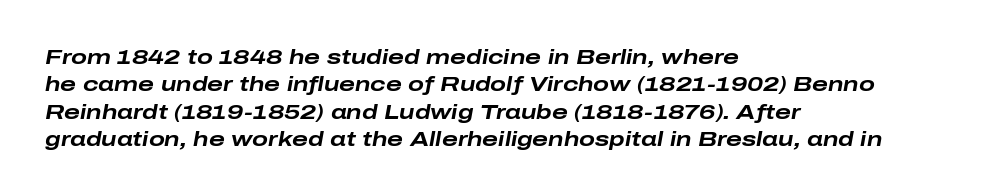
Rows of type keep a routine distance in the vertical direction. The font's italic variant was chosen for this text. This rendering leaves character spacing at its baseline value. Is the block centered? No — it sits flush against the left margin.
